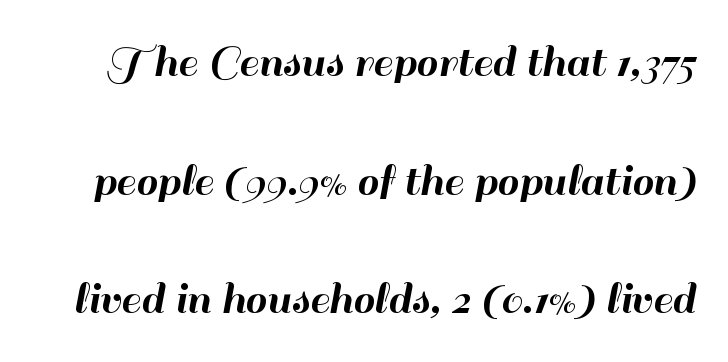
The image shows 49 px sans-serif type; set loose line spacing (2.42x), normal letter spacing, not underlined; high stroke contrast and a small x-height.
